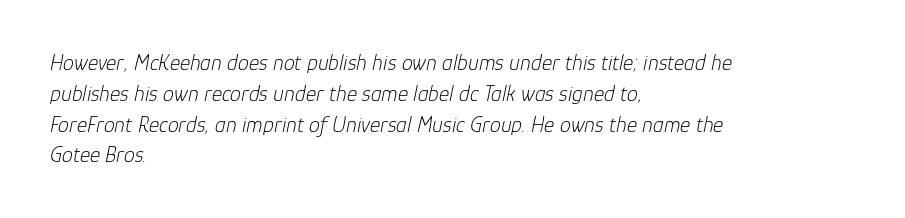
Q: Is the text bold? A: No.
Q: Is the text italic (slanted)? A: Yes, it leans right by about 12 degrees.
Q: Is the text underlined? A: No.
Q: How is the paragraph aligned? A: Left-aligned.
Q: Is the spacing between letters normal or unusually wide? A: Normal.
Q: Is the spacing between lines tight, normal or loose? A: Normal.
